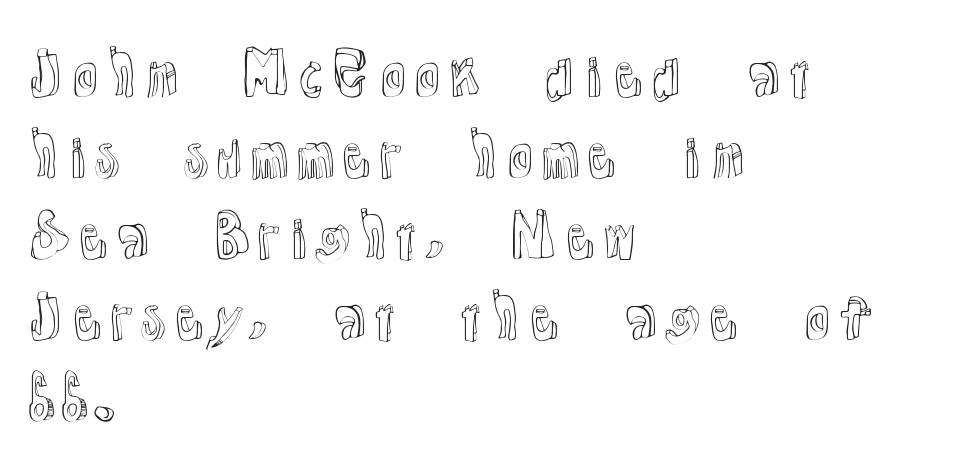
{"italic": "no", "width": "normal", "x_height": "medium", "monospaced": "no", "underline": "no", "align": "left", "line_spacing": "normal", "line_spacing_ratio": 1.42, "letter_spacing": "normal", "letter_spacing_em": 0.0, "glyph_px": 57}
